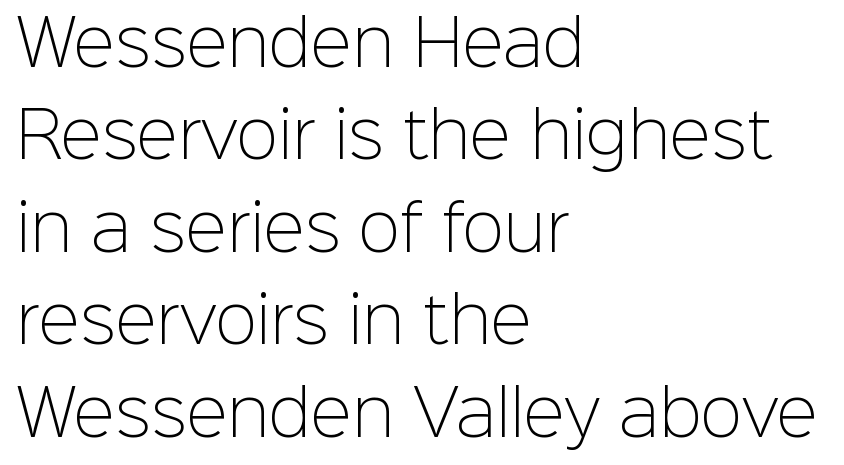
Q: Is the text bold? A: No.
Q: Is the text italic (slanted)? A: No, it is upright.
Q: Is the typeface a serif or a sans-serif typeface? A: Sans-serif.
Q: Is the text underlined? A: No.
Q: How is the paragraph aligned? A: Left-aligned.
Q: Is the spacing between letters normal or unusually wide? A: Normal.
Q: Is the spacing between lines tight, normal or loose? A: Normal.
Q: Width (condensed, normal, or wide)? A: Normal.
Q: Stroke contrast? A: Low.
Q: x-height? A: Medium.
Q: Monospaced? A: No.
